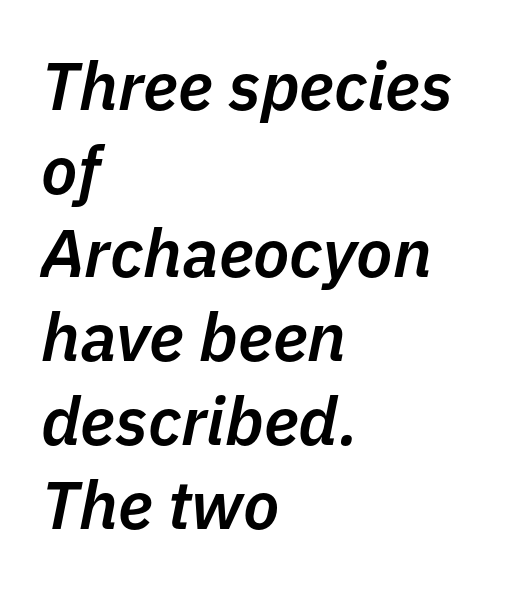
The image shows 67 px semibold type, italic (leaning right); set left-aligned, normal line spacing (1.25x), normal letter spacing, not underlined; low stroke contrast and a medium x-height.
